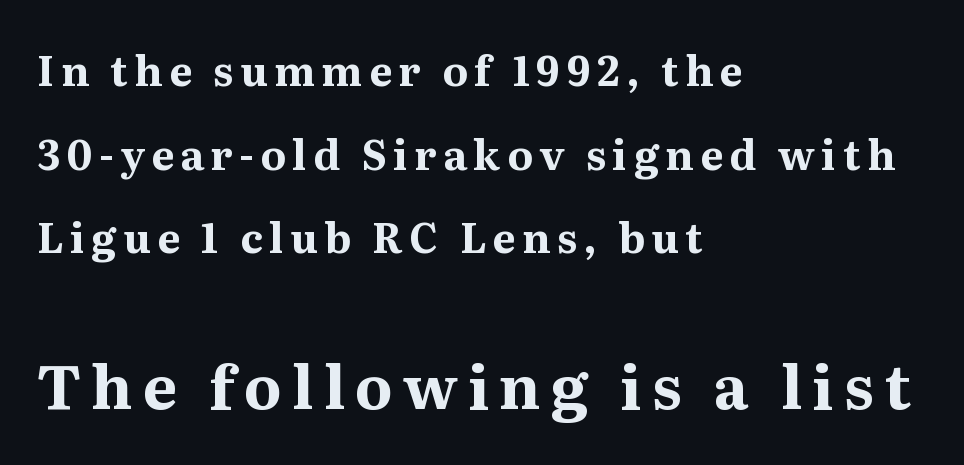
Q: Is the text bold? A: Yes.
Q: Is the text italic (slanted)? A: No, it is upright.
Q: Is the typeface a serif or a sans-serif typeface? A: Serif.
Q: Is the text underlined? A: No.
Q: How is the paragraph aligned? A: Left-aligned.
Q: Is the spacing between lines tight, normal or loose? A: Loose.
Q: Which block of text is set in a larger size, the first (top) or the second (bottom)? A: The second (bottom) one.
Q: Width (condensed, normal, or wide)? A: Normal.
Q: Stroke contrast? A: Medium.
Q: x-height? A: Medium.
Q: Monospaced? A: No.
